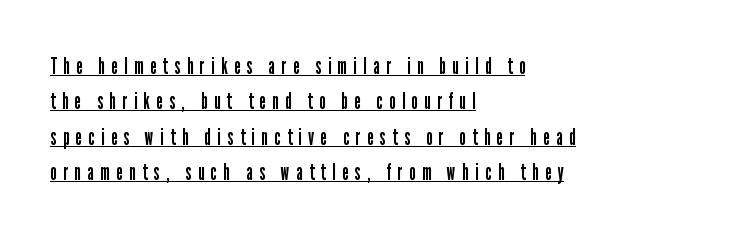
The image shows 24 px text type, upright; set left-aligned, normal line spacing (1.47x), unusually wide letter spacing (+0.27 em), underlined.
